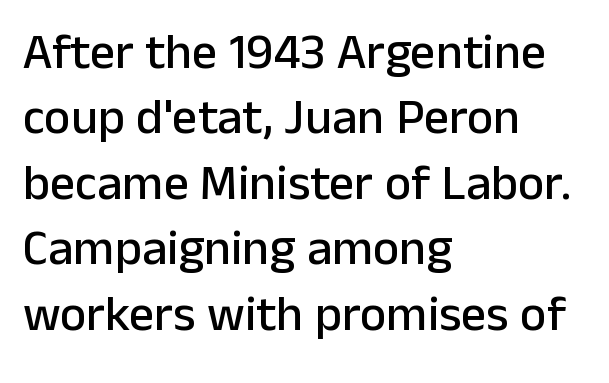
{"serif": "no", "italic": "no", "width": "normal", "stroke_contrast": "low", "x_height": "medium", "monospaced": "no", "underline": "no", "align": "left", "line_spacing": "normal", "line_spacing_ratio": 1.31, "letter_spacing": "normal", "letter_spacing_em": 0.0, "glyph_px": 50}
